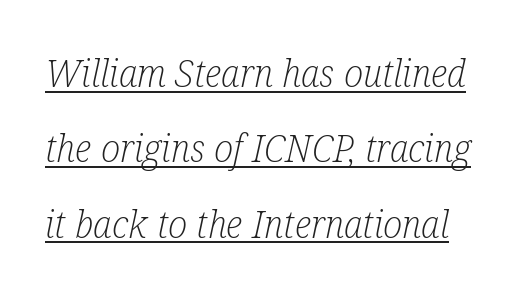
{"serif": "yes", "italic": "yes", "lean": "right", "slant_degrees": 12, "bold": "no", "weight": "light", "width": "condensed", "stroke_contrast": "low", "x_height": "medium", "monospaced": "no", "underline": "yes", "line_spacing": "loose", "line_spacing_ratio": 1.93, "letter_spacing": "normal", "letter_spacing_em": 0.0, "glyph_px": 39}
